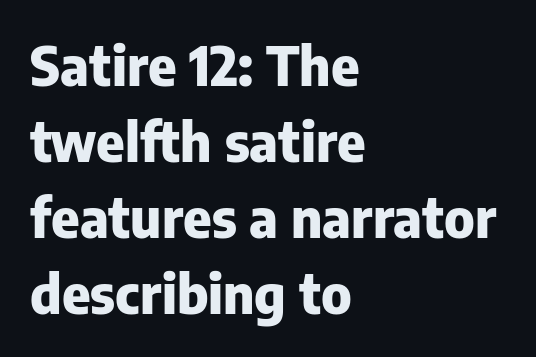
Nope, not italic — everything's standing straight. Is there much room between lines? A standard amount, neither cramped nor airy. Underlining? Definitely not there. The line texture is even and compact thanks to regular tracking. Serifs: no, the terminals of the letterforms are clean. You could not count columns in this text — the font is proportionally spaced.
